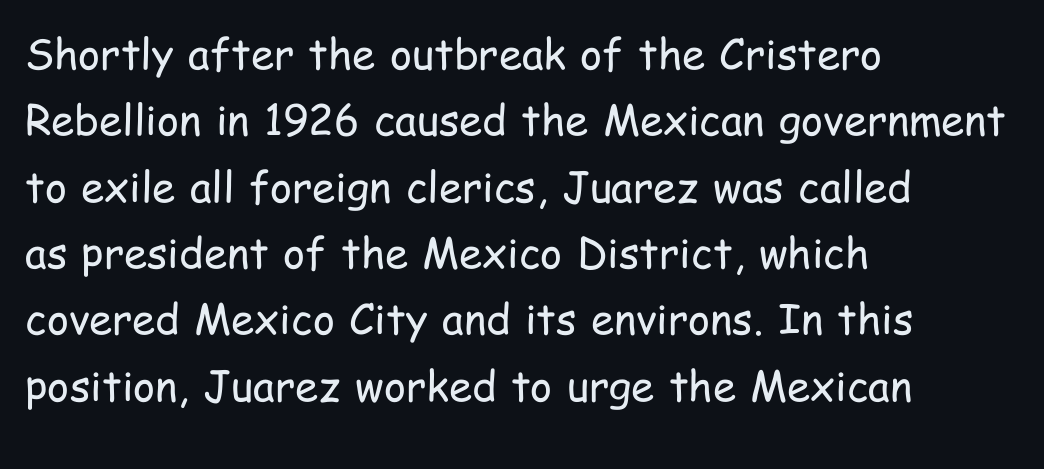
{"serif": "no", "italic": "no", "bold": "no", "weight": "regular", "width": "condensed", "stroke_contrast": "low", "x_height": "medium", "monospaced": "no", "underline": "no", "align": "left", "line_spacing": "normal", "line_spacing_ratio": 1.58, "letter_spacing": "normal", "letter_spacing_em": 0.0, "glyph_px": 42}
